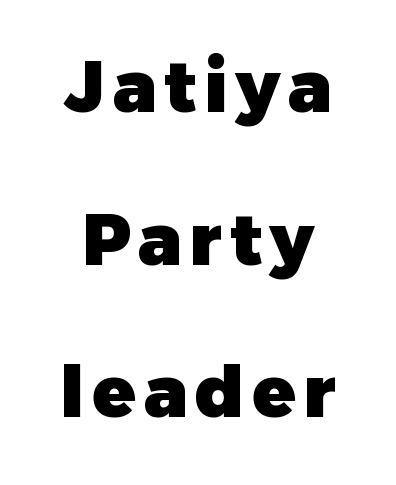
{"serif": "no", "italic": "no", "bold": "yes", "weight": "heavy", "width": "normal", "stroke_contrast": "low", "x_height": "medium", "monospaced": "no", "underline": "no", "line_spacing": "loose", "line_spacing_ratio": 2.15, "glyph_px": 71}
